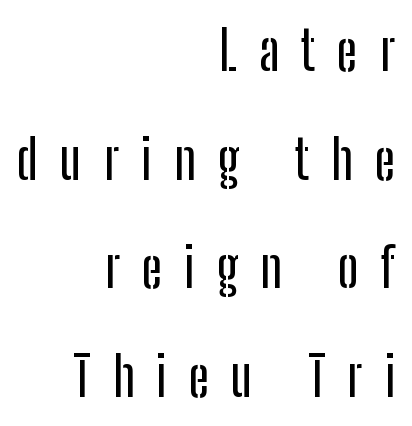
Alignment: flush right. A roman cut, with each character standing at attention. Grotesque or geometric, the face here clearly has no serifs. This sample has the flowing, uneven cadence of proportional lettering. Beneath every word, the page is bare. A typesetter would call this leading open, well beyond the default.
